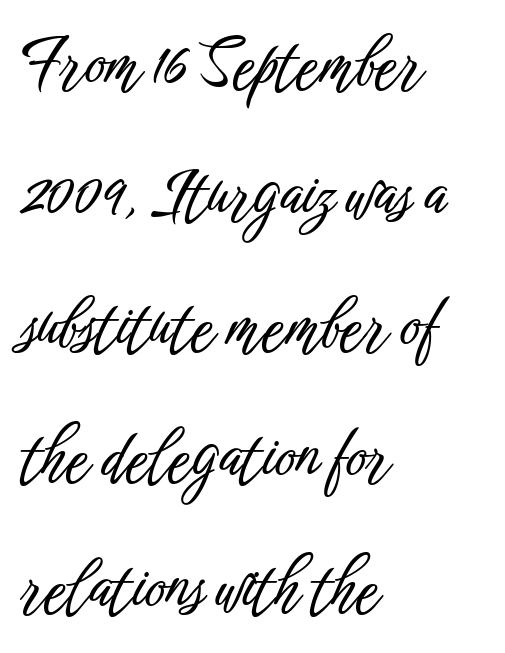
The image shows 63 px condensed sans-serif type; set left-aligned, loose line spacing (2.08x), normal letter spacing, not underlined; low stroke contrast and a medium x-height.
